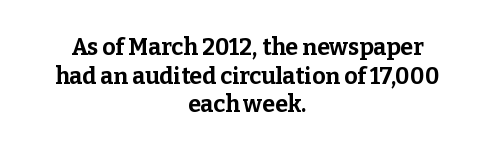
Compared with a flush-left layout, this one balances lines on the center instead. A bare baseline throughout the passage. Typographic density is high because the face is bold. Look at the tracking — it's just the regular setting, nothing added. It's the straight-up-and-down kind of type.
